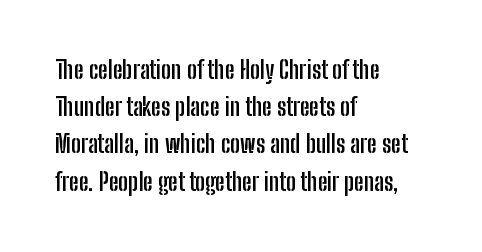
The passage shown has conventional tracking throughout. Underline: absent. The lines in this sample share a left origin and differ only in where they stop. These lines carry a lot of weight — the face is fully bold. Leading: standard. Characters remain perfectly vertical along every line.
